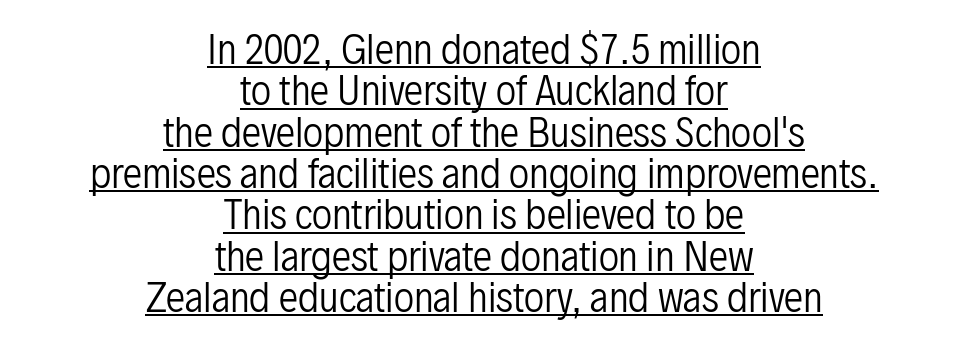
{"serif": "no", "italic": "no", "bold": "no", "weight": "regular", "width": "condensed", "stroke_contrast": "low", "x_height": "medium", "monospaced": "no", "underline": "yes", "align": "center", "line_spacing": "tight", "line_spacing_ratio": 1.06, "letter_spacing": "normal", "letter_spacing_em": 0.0, "glyph_px": 39}
